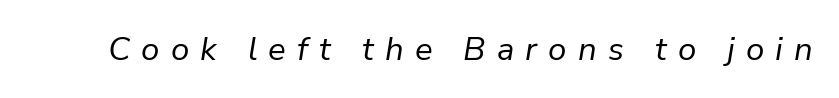
These glyphs show unthickened strokes, regular width or finer. The lettering tilts uniformly, giving the passage an italic look. Note the varied advance widths — an 'i' is clearly narrower than an 'm'. The tracking reads as deliberately expanded to a designer's eye. No word sits above an underline.
